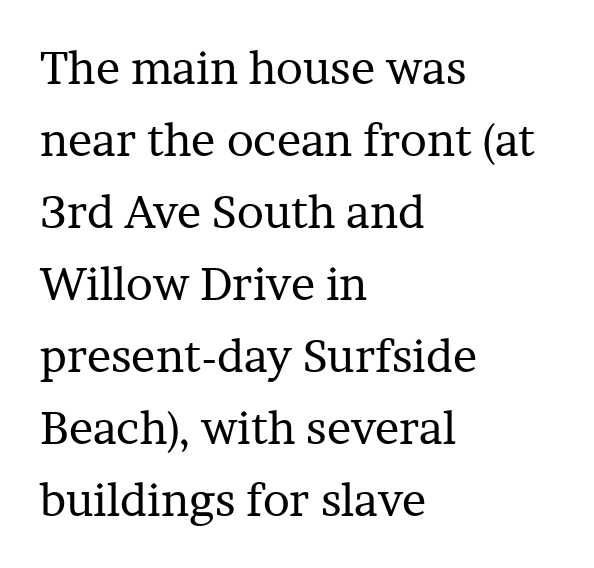
Line beginnings align vertically; line endings do not. The font sits on the lighter half of the weight spectrum, regular included. The letters stand straight up with perfectly vertical stems. Leading: standard.
